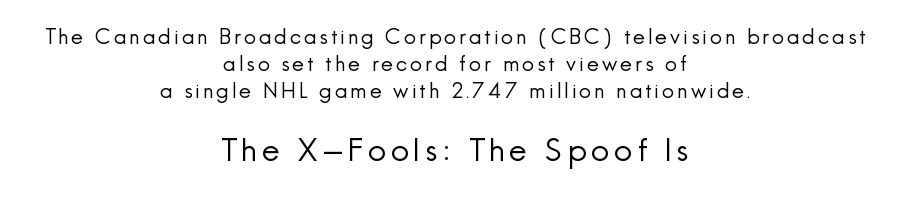
The letters advance in unequal steps, a hallmark of proportional type. Top chunk: small. Bottom chunk: large. Check where the strokes stop: nothing finishes them off — pure sans. The passage is arranged like a title page — every line centered.
